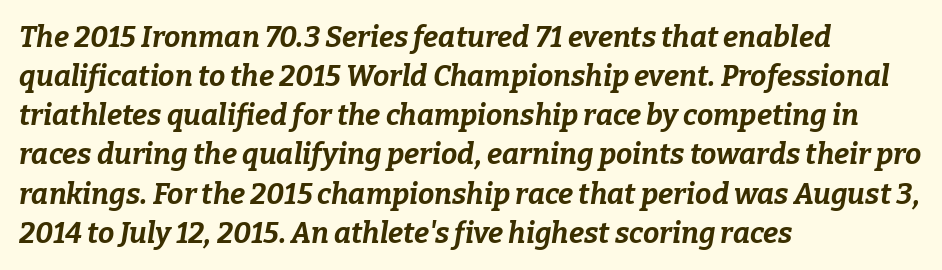
Q: Is the text bold? A: Yes.
Q: Is the text italic (slanted)? A: Yes, it leans right by about 9 degrees.
Q: Is the text underlined? A: No.
Q: How is the paragraph aligned? A: Left-aligned.
Q: Is the spacing between letters normal or unusually wide? A: Normal.
Q: Is the spacing between lines tight, normal or loose? A: Normal.
Q: Width (condensed, normal, or wide)? A: Normal.
Q: Stroke contrast? A: Low.
Q: x-height? A: Medium.
Q: Monospaced? A: No.
